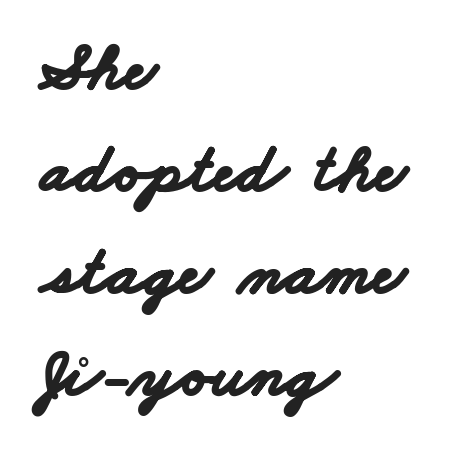
{"serif": "no", "bold": "yes", "weight": "bold", "width": "wide", "stroke_contrast": "low", "x_height": "small", "monospaced": "no", "underline": "no", "align": "left", "line_spacing": "normal", "line_spacing_ratio": 1.48, "letter_spacing": "normal", "letter_spacing_em": 0.0, "glyph_px": 69}
